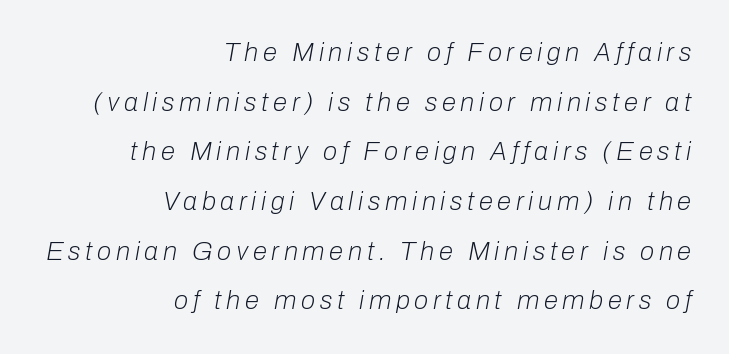
Visually the block forms a straight wall on the right and a jagged coastline on the left. The zone under the glyphs is completely vacant. The line-height multiplier appears high, well above default. Every character sits at an angle, as italics do. These glyphs show unthickened strokes, regular width or finer.
